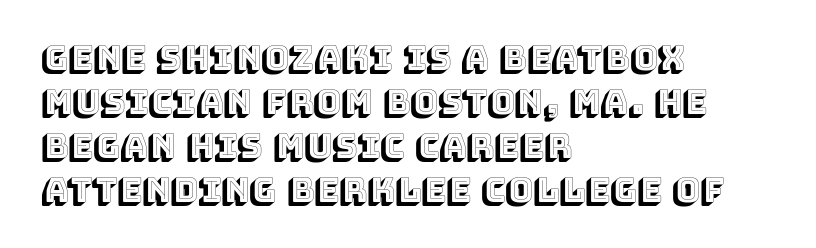
The image shows 33 px text type, upright; set left-aligned, normal line spacing (1.33x), normal letter spacing, not underlined; a large x-height.
